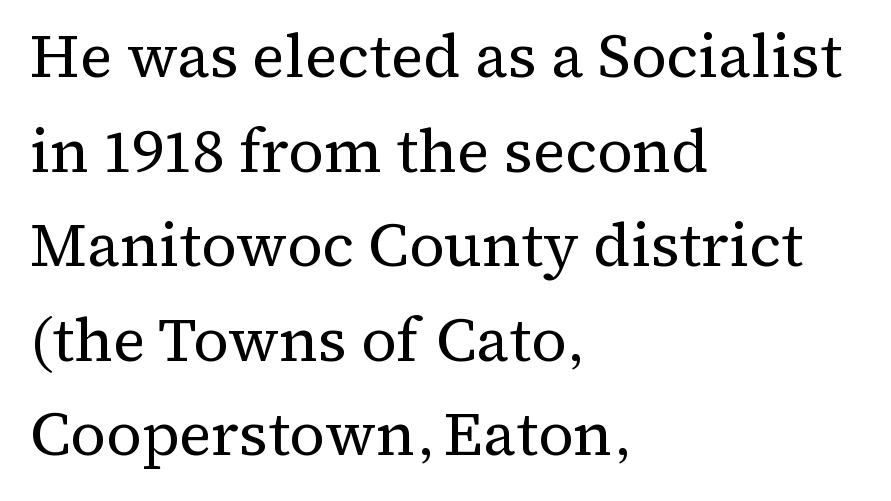
Q: Is the text bold? A: No.
Q: Is the text italic (slanted)? A: No, it is upright.
Q: Is the typeface a serif or a sans-serif typeface? A: Serif.
Q: Is the text underlined? A: No.
Q: How is the paragraph aligned? A: Left-aligned.
Q: Is the spacing between letters normal or unusually wide? A: Normal.
Q: Is the spacing between lines tight, normal or loose? A: Normal.
Q: Width (condensed, normal, or wide)? A: Normal.
Q: Stroke contrast? A: Medium.
Q: x-height? A: Medium.
Q: Monospaced? A: No.
